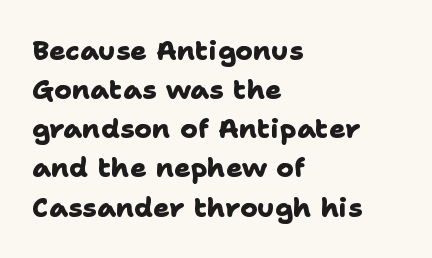
In terms of leading, this rendering sits right in the middle. Has an underline been added? It has not. In terms of weight, the rendering is a true, heavy bold. Each word holds together tightly as a unit, with standard inter-letter gaps.
